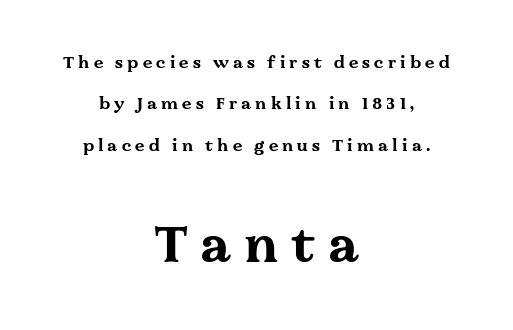
The image shows 52 px bold, wide serif type, upright; set centered, loose line spacing (2.44x), unusually wide letter spacing (+0.24 em), not underlined; the second (bottom) block is 3.06x larger; medium stroke contrast and a medium x-height.
